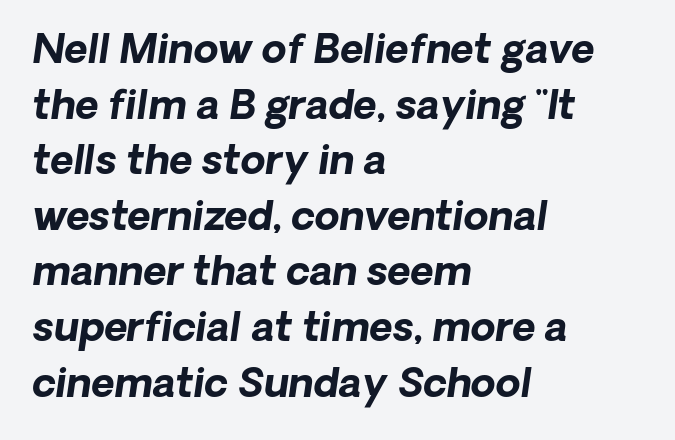
Tracking here is standard; glyphs follow each other at the usual distance. Underlining? Definitely not there. These lines are set flush left with a ragged right edge. These words are printed bold, with thick strokes throughout. Successive baselines arrive at the customary interval. The axis of the letterforms is tilted away from vertical.
